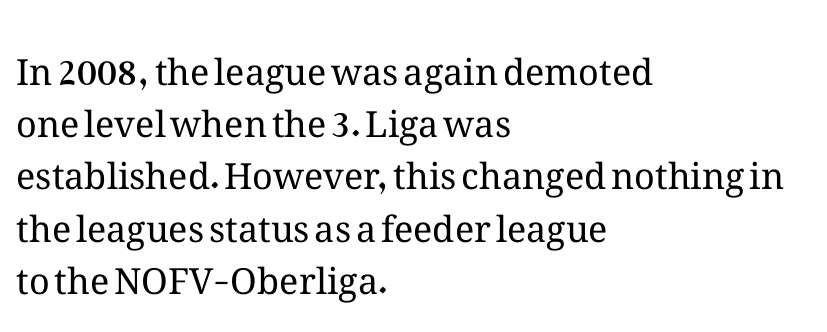
Beneath every word, the page is bare. The font's upright variant was chosen for this text. Layout note: lines flush left. The rendering uses natural spacing where letterforms have individual widths. Is this a heavy cut? Hardly; it is regular or lighter.
